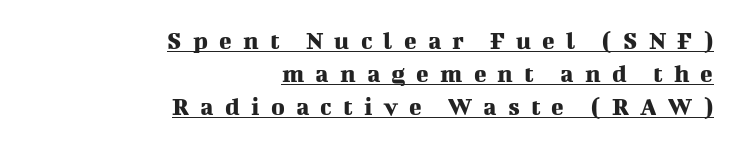
Q: Is the text italic (slanted)? A: No, it is upright.
Q: Is the text underlined? A: Yes.
Q: How is the paragraph aligned? A: Right-aligned.
Q: Is the spacing between letters normal or unusually wide? A: Unusually wide.
Q: Is the spacing between lines tight, normal or loose? A: Normal.
